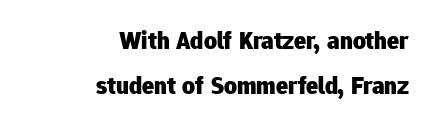
The image shows 25 px bold type, upright; set right-aligned, line spacing 1.81x, normal letter spacing, not underlined.
